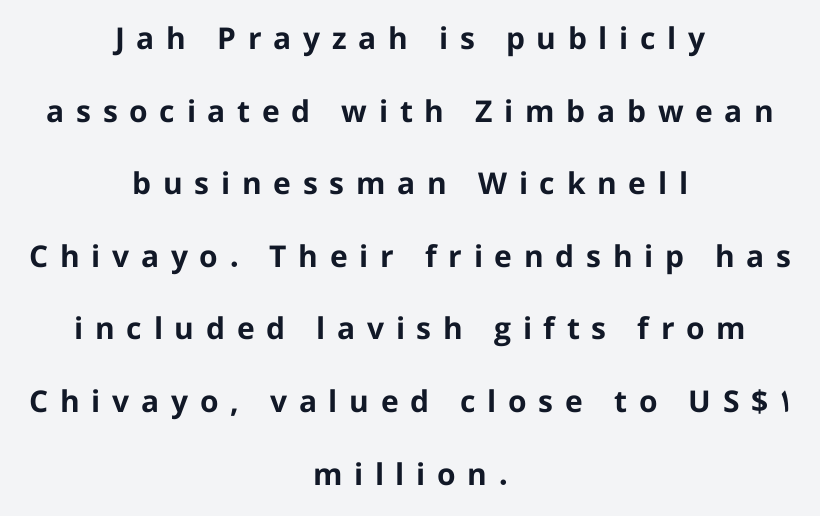
The image shows 30 px bold sans-serif type, upright; set centered, loose line spacing (2.42x), unusually wide letter spacing (+0.39 em), not underlined; low stroke contrast and a medium x-height.
